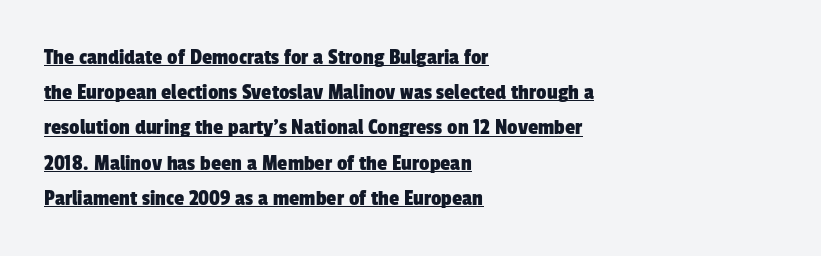
The image shows 23 px text type; set left-aligned, normal line spacing (1.53x), normal letter spacing, underlined.
